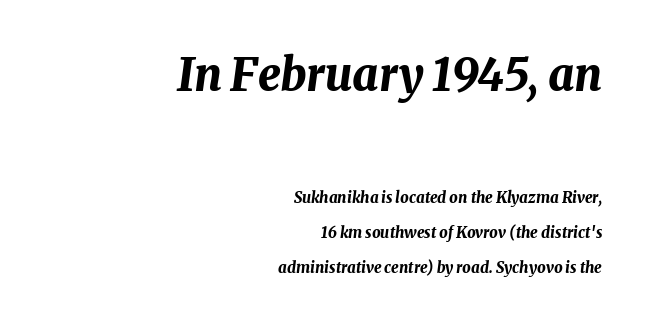
Larger block? The one above; the one below is distinctly smaller. Does the copy run flush right? Yes — the right margin is perfectly even. Only glyphs here, with clear space below each row. Regarding leading, the lines here are spaced well apart. Tall strokes in this sample are angled rather than plumb. The letterforms sit shoulder to shoulder at normal distance.
